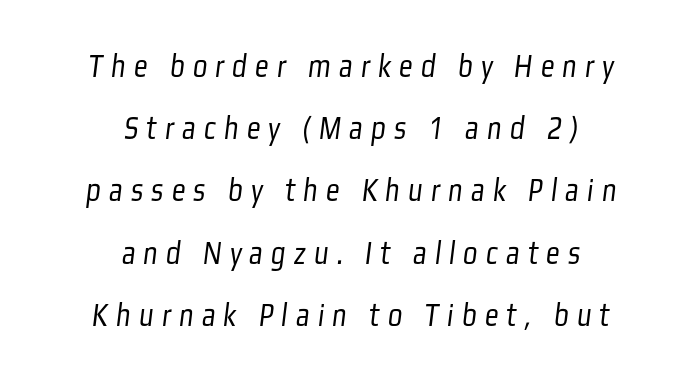
{"serif": "no", "bold": "no", "weight": "light", "width": "condensed", "stroke_contrast": "low", "x_height": "medium", "monospaced": "no", "underline": "no", "align": "center", "line_spacing_ratio": 1.83, "letter_spacing": "wide", "letter_spacing_em": 0.24, "glyph_px": 34}
